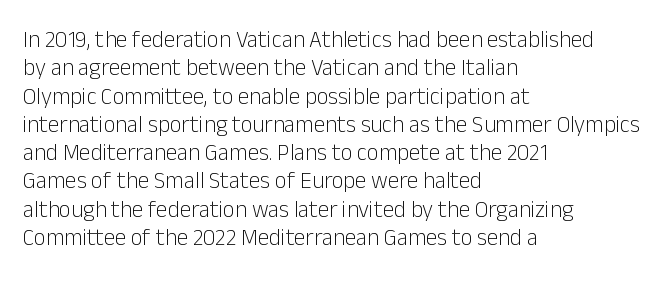
Q: Is the text bold? A: No.
Q: Is the text italic (slanted)? A: No, it is upright.
Q: Is the text underlined? A: No.
Q: How is the paragraph aligned? A: Left-aligned.
Q: Is the spacing between letters normal or unusually wide? A: Normal.
